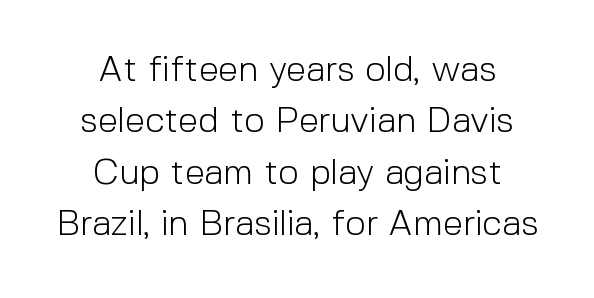
Between one letter and the next there's only the usual sliver of space. The designer left line spacing at the default. The letters look calm and open, with moderate or lighter stems. Every character sits straight up, as roman type does.
